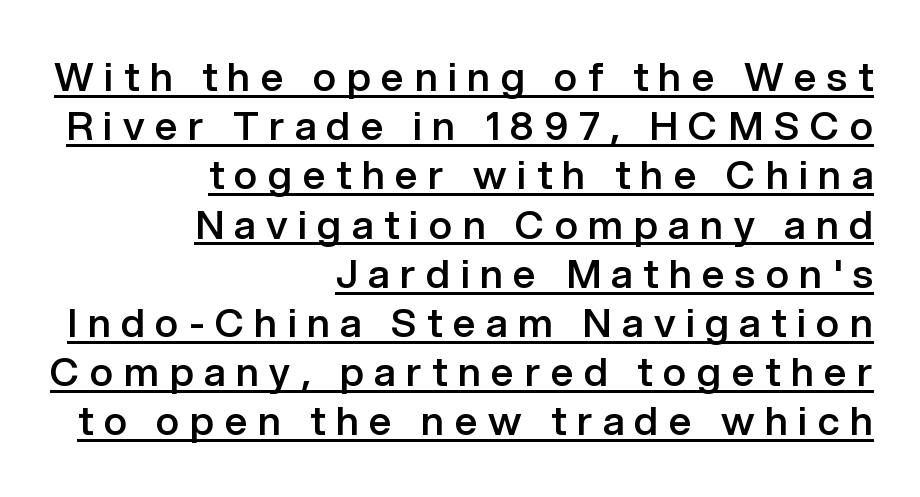
{"serif": "no", "italic": "no", "bold": "semi", "weight": "semibold", "width": "normal", "stroke_contrast": "low", "x_height": "medium", "monospaced": "no", "underline": "yes", "align": "right", "line_spacing_ratio": 1.23, "letter_spacing": "wide", "letter_spacing_em": 0.26, "glyph_px": 40}
